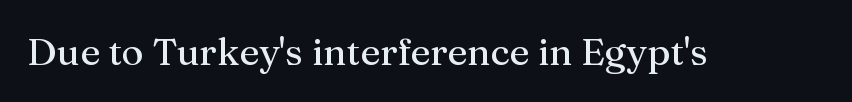
The image shows 38 px serif type, upright; set normal letter spacing, not underlined; medium stroke contrast and a medium x-height.
